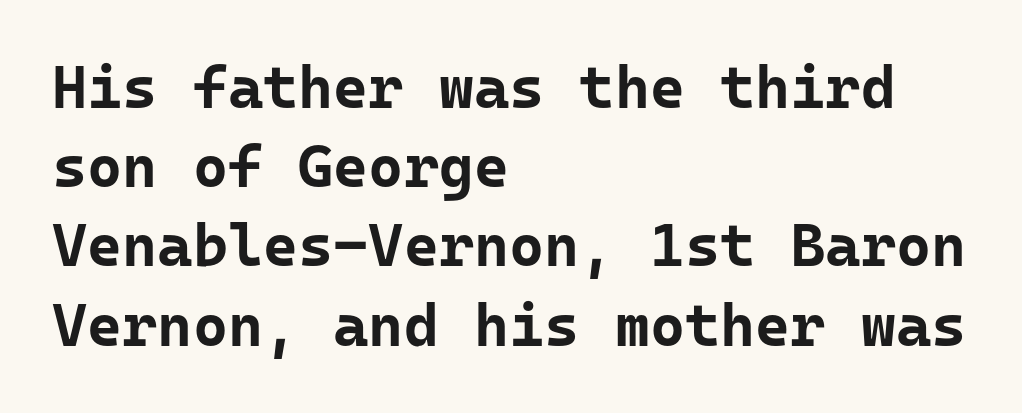
Q: Is the text bold? A: Yes.
Q: Is the text italic (slanted)? A: No, it is upright.
Q: Is the typeface a serif or a sans-serif typeface? A: Sans-serif.
Q: Is the text underlined? A: No.
Q: How is the paragraph aligned? A: Left-aligned.
Q: Is the spacing between letters normal or unusually wide? A: Normal.
Q: Is the spacing between lines tight, normal or loose? A: Normal.
Q: Width (condensed, normal, or wide)? A: Normal.
Q: Stroke contrast? A: Low.
Q: x-height? A: Medium.
